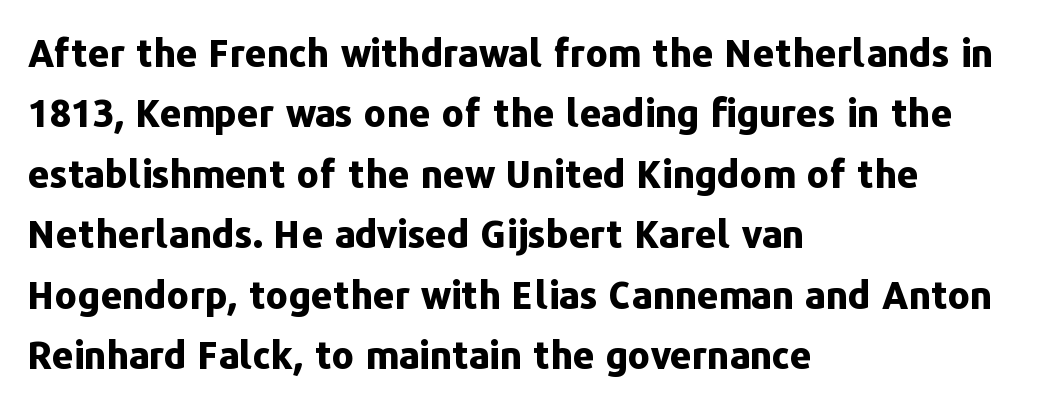
The image shows 38 px bold sans-serif type, upright; set left-aligned, normal line spacing (1.59x), normal letter spacing, not underlined; low stroke contrast and a medium x-height.
